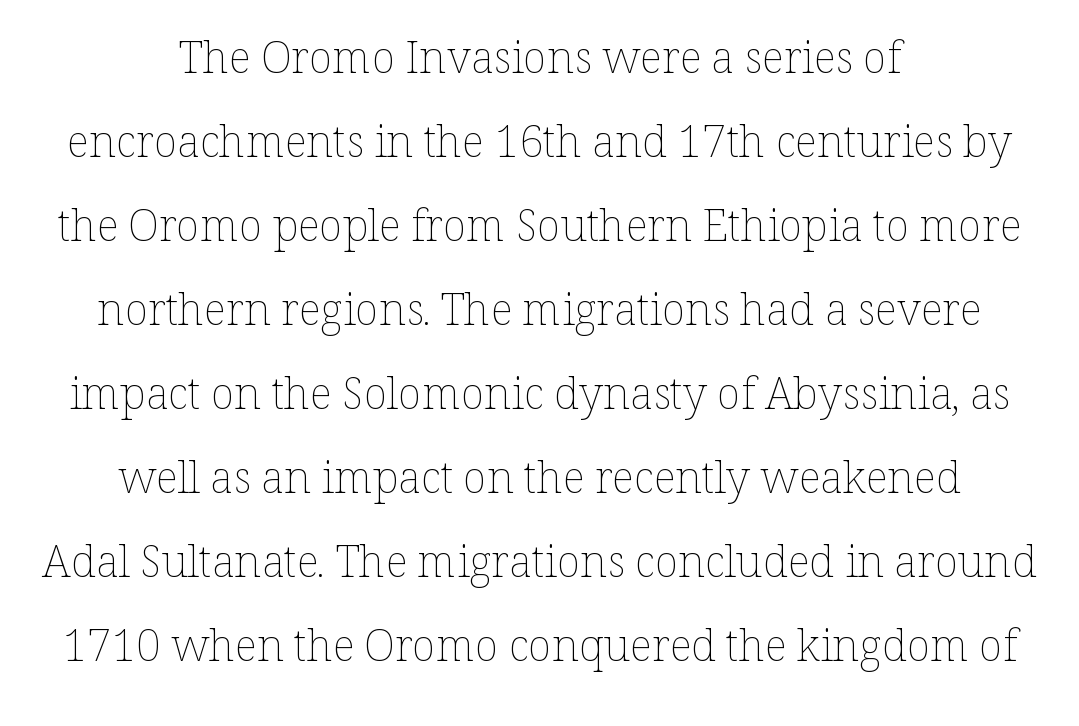
Q: Is the text bold? A: No.
Q: Is the text italic (slanted)? A: No, it is upright.
Q: Is the text underlined? A: No.
Q: How is the paragraph aligned? A: Centered.
Q: Is the spacing between letters normal or unusually wide? A: Normal.
Q: Is the spacing between lines tight, normal or loose? A: Loose.
Q: Width (condensed, normal, or wide)? A: Normal.
Q: Stroke contrast? A: Low.
Q: x-height? A: Medium.
Q: Monospaced? A: No.
